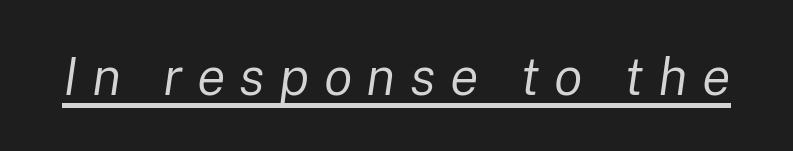
No extra ink here — the face is not bold. The specimen reads as italic at a glance. These characters rest on top of a visible drawn line. Do the characters align in a grid? No, the font is proportional.
